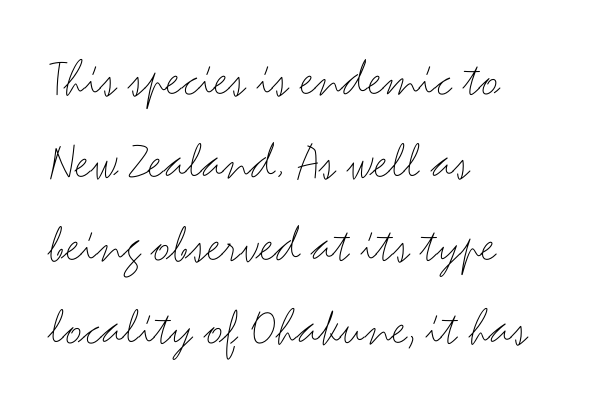
The area under the type is left untouched. These lines are rendered in a variable-pitch font. These lines sit exactly where default settings would place them. A quiet, ordinary-to-light weight characterises the typeface. Does the type have serifs? No, each stem ends abruptly.
